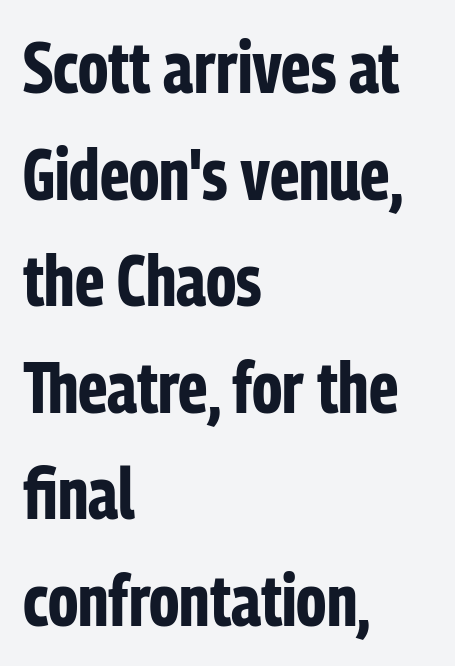
{"serif": "no", "italic": "no", "bold": "yes", "weight": "bold", "width": "condensed", "stroke_contrast": "low", "x_height": "medium", "monospaced": "no", "underline": "no", "align": "left", "line_spacing": "normal", "line_spacing_ratio": 1.48, "letter_spacing": "normal", "letter_spacing_em": 0.0, "glyph_px": 72}
